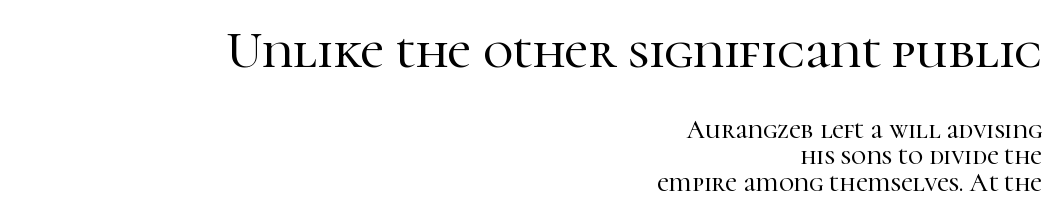
The image shows 52 px serif type, upright; set right-aligned, tight line spacing (1.02x), normal letter spacing, not underlined; the first (top) block is 2.0x larger; high stroke contrast and a medium x-height.
